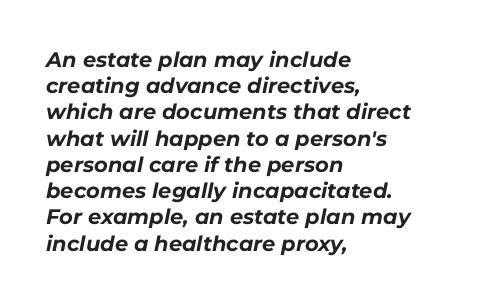
The image shows 21 px bold type, italic (leaning right); set left-aligned, normal line spacing (1.25x), normal letter spacing, not underlined.
